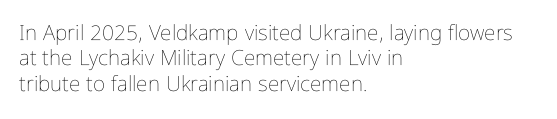
Q: Is the text bold? A: No.
Q: Is the text italic (slanted)? A: No, it is upright.
Q: Is the text underlined? A: No.
Q: How is the paragraph aligned? A: Left-aligned.
Q: Is the spacing between letters normal or unusually wide? A: Normal.
